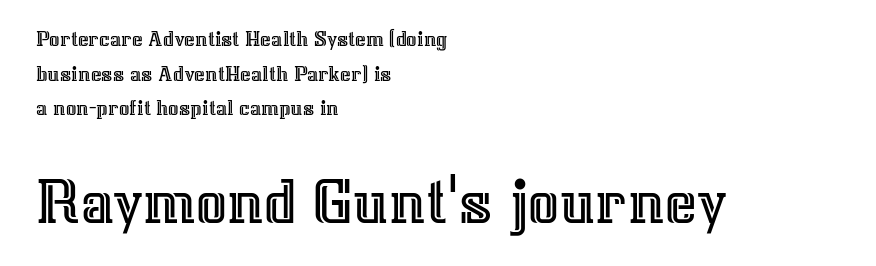
The type sits square on the baseline with zero lean. This rendering leaves character spacing at its baseline value. Character widths vary here, with narrow letters taking less room than wide ones. The space beneath each line is pristine and unruled. The space between consecutive lines is moderate.
